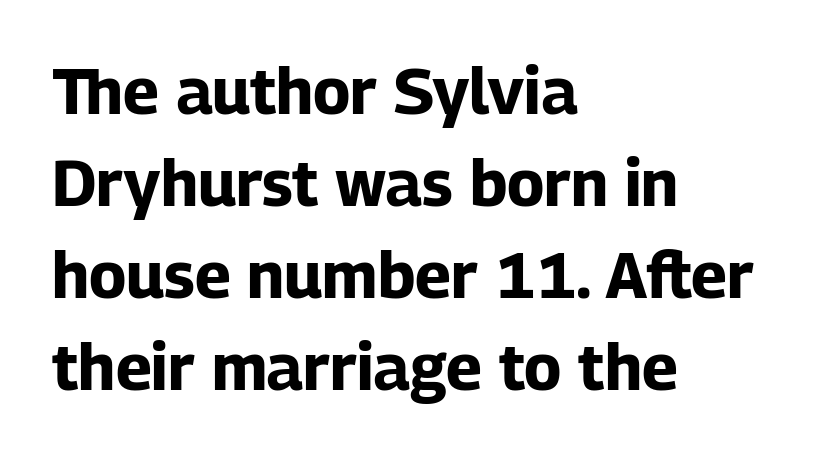
Q: Is the text bold? A: Yes.
Q: Is the text italic (slanted)? A: No, it is upright.
Q: Is the typeface a serif or a sans-serif typeface? A: Sans-serif.
Q: Is the text underlined? A: No.
Q: How is the paragraph aligned? A: Left-aligned.
Q: Is the spacing between letters normal or unusually wide? A: Normal.
Q: Is the spacing between lines tight, normal or loose? A: Normal.
Q: Width (condensed, normal, or wide)? A: Normal.
Q: Stroke contrast? A: Low.
Q: x-height? A: Medium.
Q: Monospaced? A: No.
